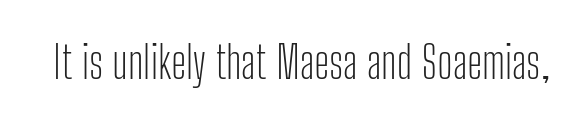
These lines are rendered in a variable-pitch font. How are the letters spaced? Ordinarily, with no added tracking. The font's upright variant was chosen for this text. The letters look calm and open, with moderate or lighter stems. Only glyphs here, with clear space below each row. In terms of letterform style, serifs are entirely absent.
